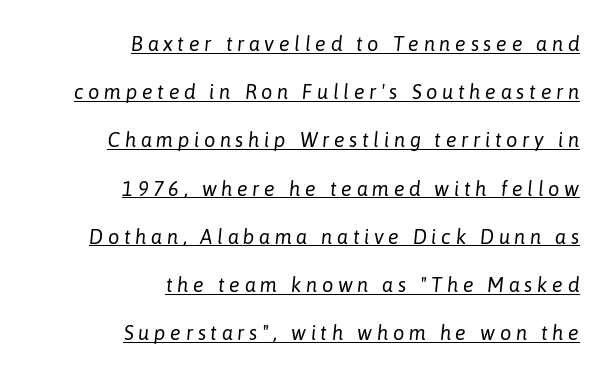
{"italic": "yes", "lean": "right", "slant_degrees": 6, "bold": "no", "underline": "yes", "align": "right", "line_spacing": "loose", "line_spacing_ratio": 2.41, "letter_spacing": "wide", "letter_spacing_em": 0.23, "glyph_px": 20}
